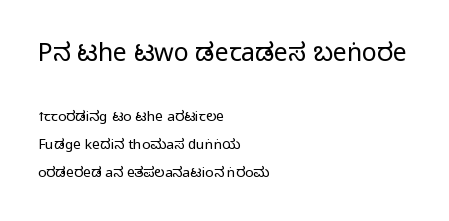
{"italic": "no", "bold": "no", "underline": "no", "align": "left", "line_spacing": "loose", "line_spacing_ratio": 2.0, "letter_spacing": "normal", "letter_spacing_em": 0.0, "larger_block": "first", "size_ratio": 1.79, "glyph_px": 25}
